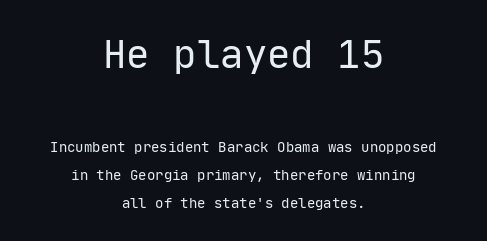
The image shows 39 px regular-weight sans-serif type, upright, monospaced; set centered, loose line spacing (1.99x), normal letter spacing, not underlined; the first (top) block is 2.79x larger; low stroke contrast and a medium x-height.
